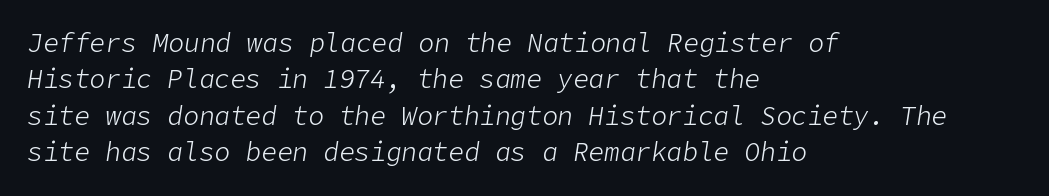
Is the block centered? No — it sits flush against the left margin. The specimen omits any rule beneath the text block's lines. This sample keeps an unexceptional amount of space between lines. Honestly, the letter spacing is just normal — you wouldn't notice it.
